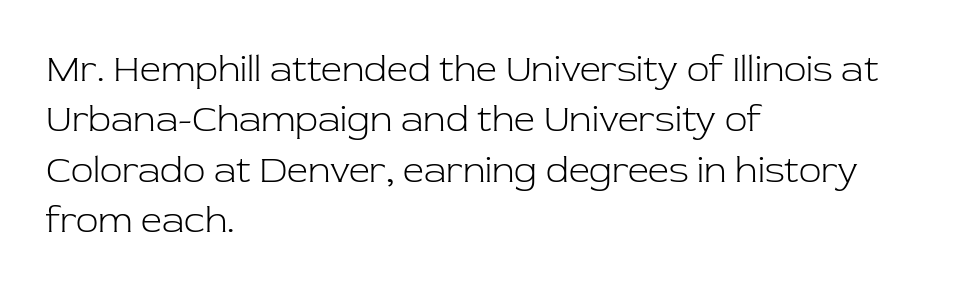
The image shows 37 px light serif type, upright; set left-aligned, normal line spacing (1.36x), normal letter spacing, not underlined; low stroke contrast and a medium x-height.
